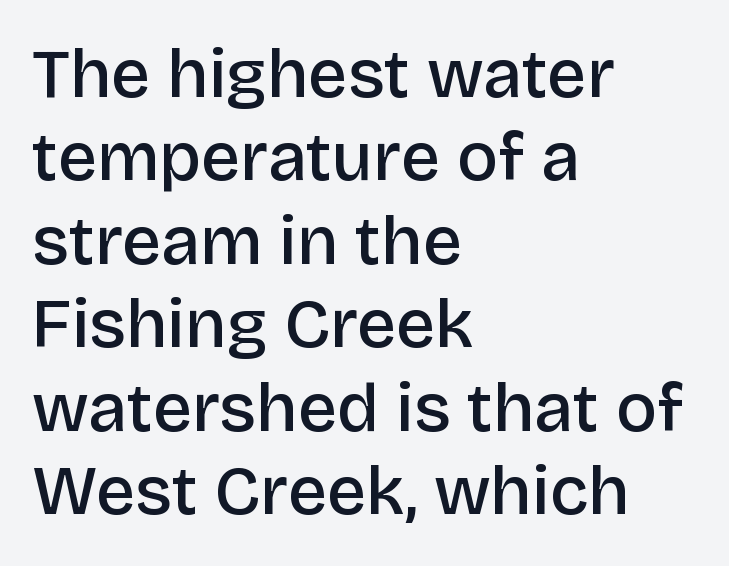
{"serif": "no", "italic": "no", "bold": "semi", "weight": "semibold", "width": "normal", "stroke_contrast": "low", "x_height": "large", "monospaced": "no", "underline": "no", "align": "left", "line_spacing_ratio": 1.21, "letter_spacing": "normal", "letter_spacing_em": 0.0, "glyph_px": 69}
